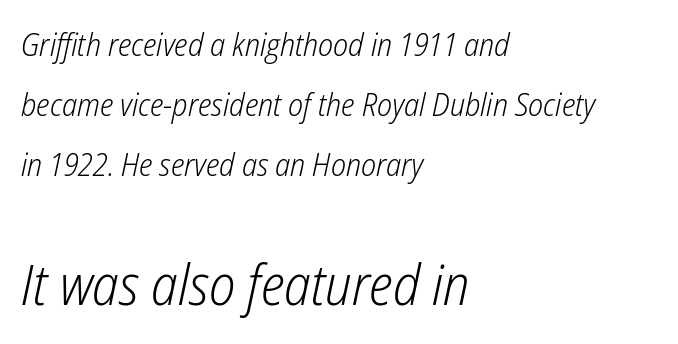
Is the type slanted? Yes — the strokes lean at a clear angle. The typesetting does not lean heavy: it is not bold. Descenders hang freely into open space. Spacing between characters is what you'd get straight out of the box.
